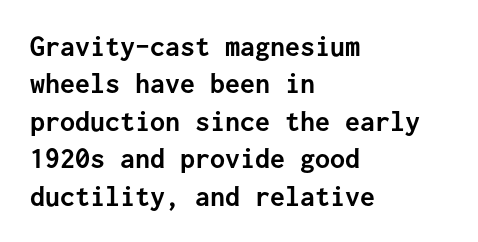
In terms of leading, this rendering sits right in the middle. Every row of glyphs begins at an identical x-position on the left. Nobody touched the tracking dial on this one. The text was rendered using a sans face with plain stroke endings. Upright lettering throughout.
